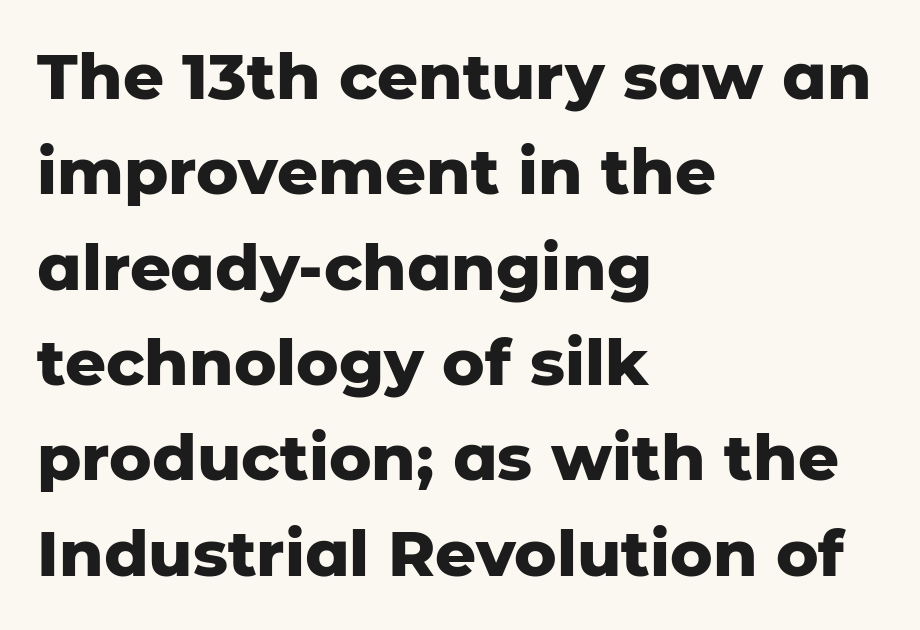
Q: Is the text bold? A: Yes.
Q: Is the text italic (slanted)? A: No, it is upright.
Q: Is the typeface a serif or a sans-serif typeface? A: Sans-serif.
Q: Is the text underlined? A: No.
Q: How is the paragraph aligned? A: Left-aligned.
Q: Is the spacing between letters normal or unusually wide? A: Normal.
Q: Is the spacing between lines tight, normal or loose? A: Normal.
Q: Width (condensed, normal, or wide)? A: Normal.
Q: Stroke contrast? A: Low.
Q: x-height? A: Medium.
Q: Monospaced? A: No.
